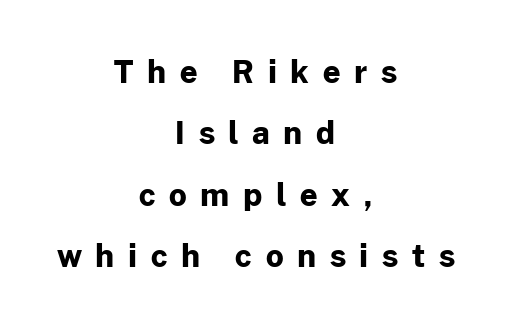
{"serif": "no", "italic": "no", "bold": "yes", "weight": "bold", "width": "normal", "stroke_contrast": "low", "x_height": "medium", "monospaced": "no", "underline": "no", "align": "center", "line_spacing": "loose", "line_spacing_ratio": 1.98, "letter_spacing": "wide", "letter_spacing_em": 0.44, "glyph_px": 31}
